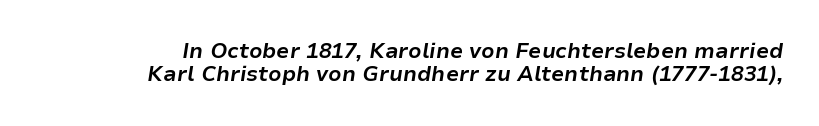
Decoration check: the copy has no underline. The passage shown leans; its letterforms are oblique. Weight check: bold — yes, fully. A typesetter would call this leading minimal, almost set solid. Is the letter spacing exaggerated? No — it looks like the ordinary default.
